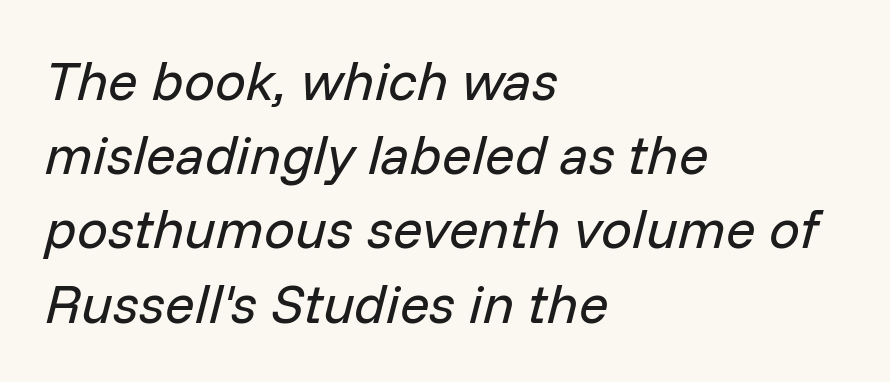
Each new line begins a customary step beneath the previous one. The line texture is even and compact thanks to regular tracking. Decoration check: the copy has no underline. These lines stack with their left ends in a neat column. Weight class: somewhere from thin through regular. Proportional: the letters do not fall into vertical columns.
